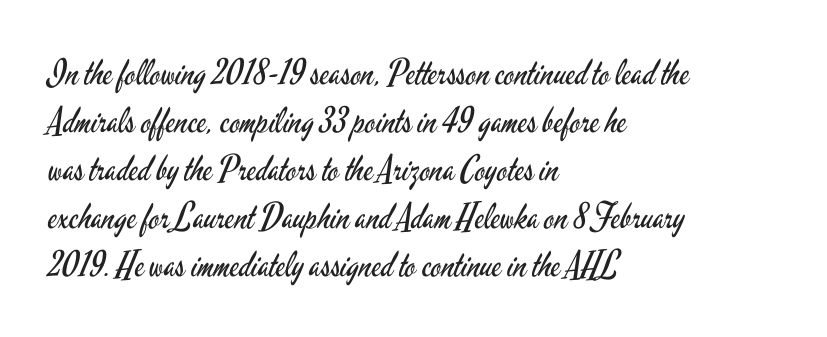
Honestly, the letter spacing is just normal — you wouldn't notice it. Heft: none added — not bold. Has an underline been added? It has not.
